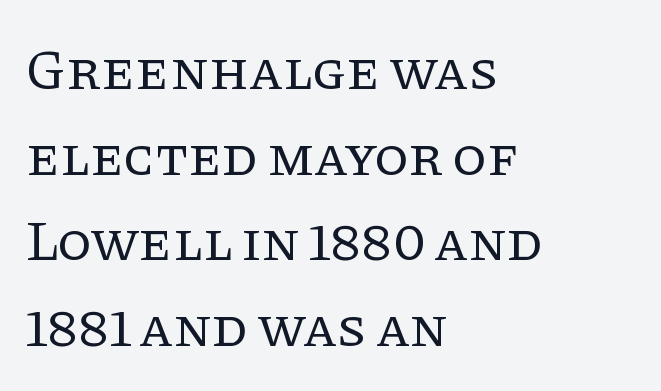
Honestly, there is no underline to notice here at all. Vertical stems look standard width or narrower in stroke. Character widths vary here, with narrow letters taking less room than wide ones. Does the lettering tilt? It doesn't — this is upright.
